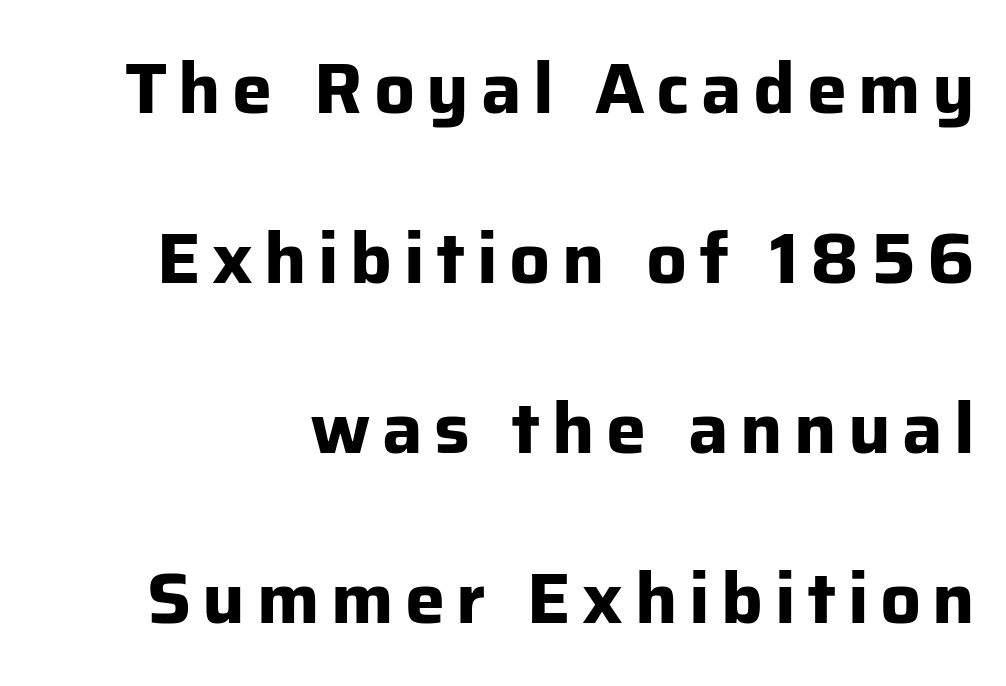
Q: Is the text bold? A: Yes.
Q: Is the text italic (slanted)? A: No, it is upright.
Q: Is the typeface a serif or a sans-serif typeface? A: Sans-serif.
Q: Is the text underlined? A: No.
Q: Is the spacing between lines tight, normal or loose? A: Loose.
Q: Width (condensed, normal, or wide)? A: Normal.
Q: Stroke contrast? A: Low.
Q: x-height? A: Medium.
Q: Monospaced? A: No.
